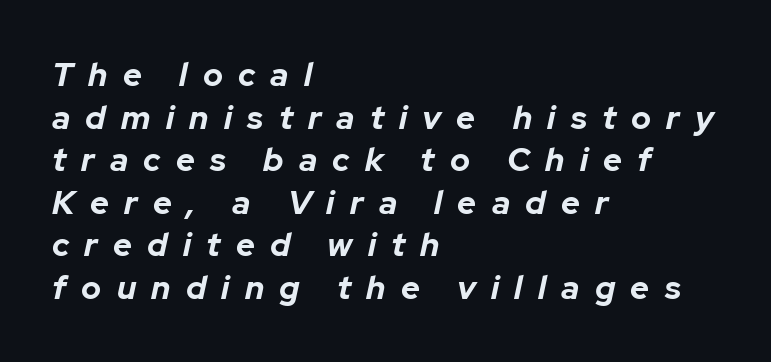
Q: Is the text bold? A: Yes.
Q: Is the text italic (slanted)? A: Yes, it leans right by about 12 degrees.
Q: Is the text underlined? A: No.
Q: How is the paragraph aligned? A: Left-aligned.
Q: Is the spacing between letters normal or unusually wide? A: Unusually wide.
Q: Is the spacing between lines tight, normal or loose? A: Normal.
Q: Width (condensed, normal, or wide)? A: Normal.
Q: Stroke contrast? A: Low.
Q: x-height? A: Medium.
Q: Monospaced? A: No.
